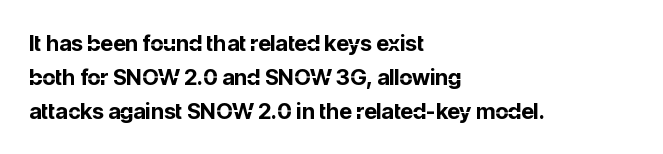
{"italic": "no", "bold": "yes", "underline": "no", "align": "left", "line_spacing": "normal", "line_spacing_ratio": 1.54, "letter_spacing": "normal", "letter_spacing_em": 0.0, "glyph_px": 22}
